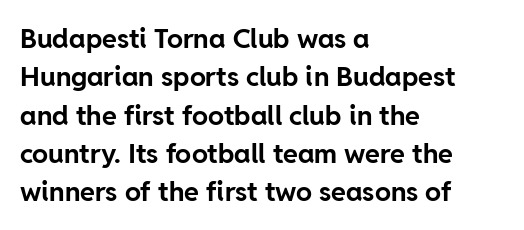
{"italic": "no", "bold": "yes", "underline": "no", "align": "left", "line_spacing": "normal", "line_spacing_ratio": 1.42, "letter_spacing": "normal", "letter_spacing_em": 0.0, "glyph_px": 27}
